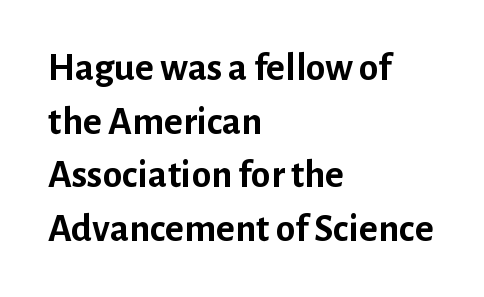
Q: Is the text bold? A: Yes.
Q: Is the text italic (slanted)? A: No, it is upright.
Q: Is the typeface a serif or a sans-serif typeface? A: Sans-serif.
Q: Is the text underlined? A: No.
Q: How is the paragraph aligned? A: Left-aligned.
Q: Is the spacing between letters normal or unusually wide? A: Normal.
Q: Is the spacing between lines tight, normal or loose? A: Normal.
Q: Width (condensed, normal, or wide)? A: Normal.
Q: Stroke contrast? A: Low.
Q: x-height? A: Medium.
Q: Monospaced? A: No.
